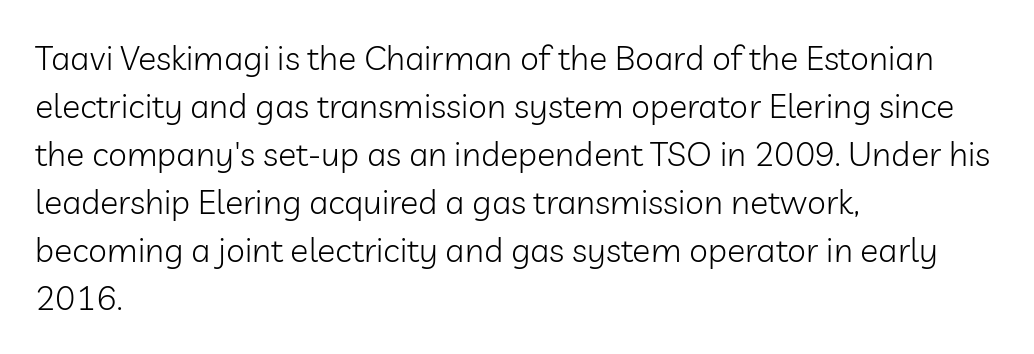
Q: Is the text bold? A: No.
Q: Is the text italic (slanted)? A: No, it is upright.
Q: Is the typeface a serif or a sans-serif typeface? A: Sans-serif.
Q: Is the text underlined? A: No.
Q: How is the paragraph aligned? A: Left-aligned.
Q: Is the spacing between letters normal or unusually wide? A: Normal.
Q: Is the spacing between lines tight, normal or loose? A: Normal.
Q: Width (condensed, normal, or wide)? A: Normal.
Q: Stroke contrast? A: Low.
Q: x-height? A: Medium.
Q: Monospaced? A: No.
